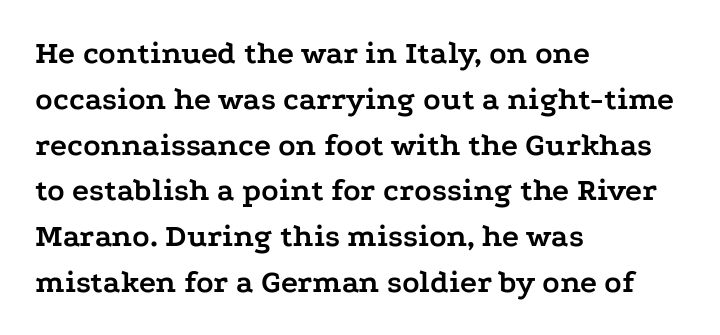
Q: Is the text bold? A: Yes.
Q: Is the text italic (slanted)? A: No, it is upright.
Q: Is the typeface a serif or a sans-serif typeface? A: Serif.
Q: Is the text underlined? A: No.
Q: How is the paragraph aligned? A: Left-aligned.
Q: Is the spacing between letters normal or unusually wide? A: Normal.
Q: Is the spacing between lines tight, normal or loose? A: Normal.
Q: Width (condensed, normal, or wide)? A: Wide.
Q: Stroke contrast? A: Low.
Q: x-height? A: Medium.
Q: Monospaced? A: No.
